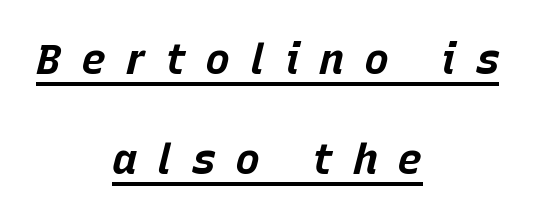
Is the type bold? Yes — the strokes are clearly thick and heavy. Looks like regular typesetting: each glyph gets only the width it needs. If you drew a line through each stem, it would be angled. Students, note that the glyphs here are deliberately spaced far apart. The passage is arranged like a title page — every line centered.
